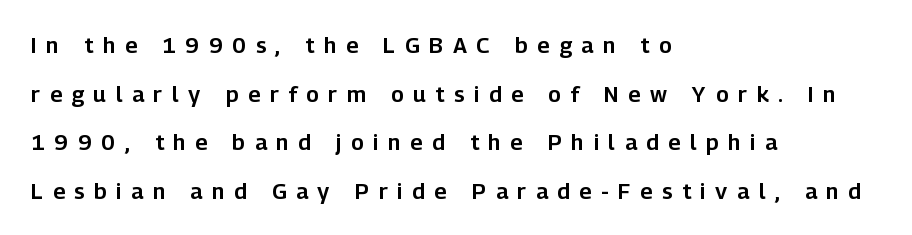
Q: Is the text italic (slanted)? A: No, it is upright.
Q: Is the text underlined? A: No.
Q: How is the paragraph aligned? A: Left-aligned.
Q: Is the spacing between letters normal or unusually wide? A: Unusually wide.
Q: Is the spacing between lines tight, normal or loose? A: Loose.
